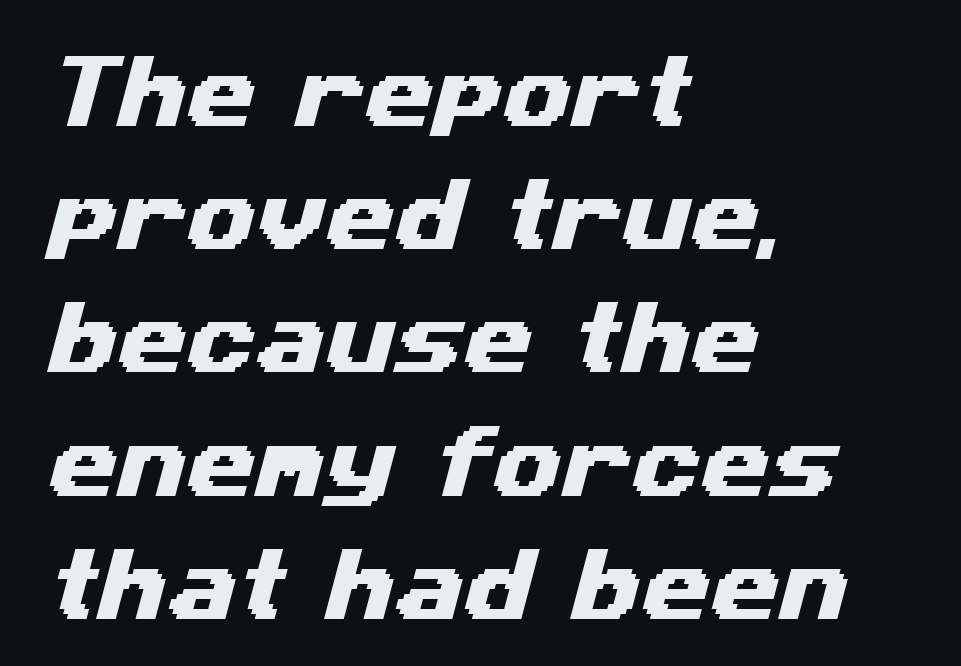
The image shows 79 px wide sans-serif type; set left-aligned, normal line spacing (1.56x), normal letter spacing, not underlined; medium stroke contrast and a medium x-height.
